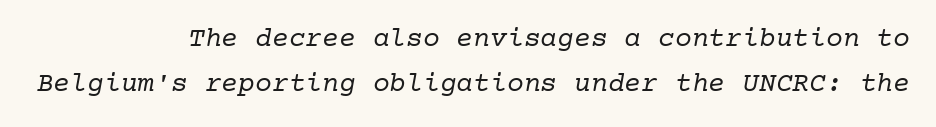
The image shows 28 px regular-weight serif type, monospaced; set right-aligned, normal line spacing (1.61x), normal letter spacing, not underlined; low stroke contrast and a medium x-height.
